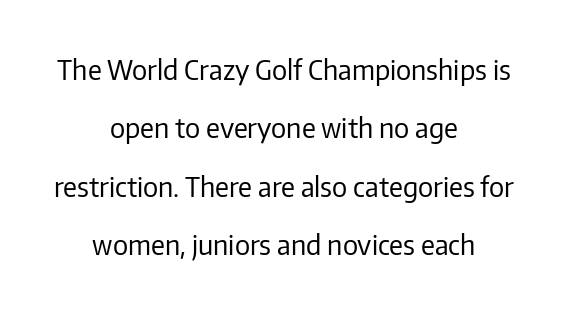
{"italic": "no", "bold": "no", "underline": "no", "align": "center", "line_spacing": "loose", "line_spacing_ratio": 2.16, "letter_spacing": "normal", "letter_spacing_em": 0.0, "glyph_px": 27}
